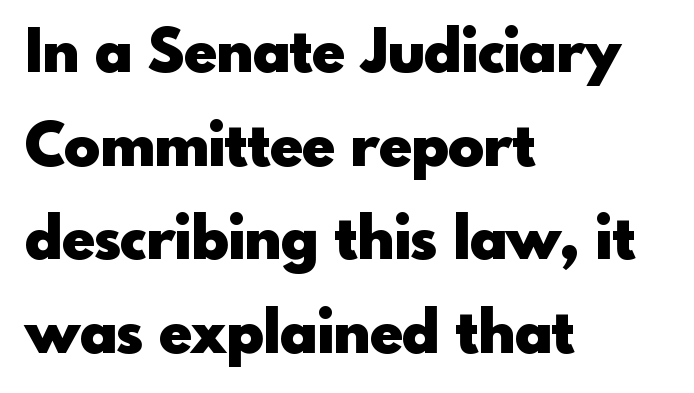
Q: Is the text bold? A: Yes.
Q: Is the text italic (slanted)? A: No, it is upright.
Q: Is the typeface a serif or a sans-serif typeface? A: Sans-serif.
Q: Is the text underlined? A: No.
Q: How is the paragraph aligned? A: Left-aligned.
Q: Is the spacing between letters normal or unusually wide? A: Normal.
Q: Is the spacing between lines tight, normal or loose? A: Normal.
Q: Width (condensed, normal, or wide)? A: Normal.
Q: x-height? A: Small.
Q: Monospaced? A: No.
